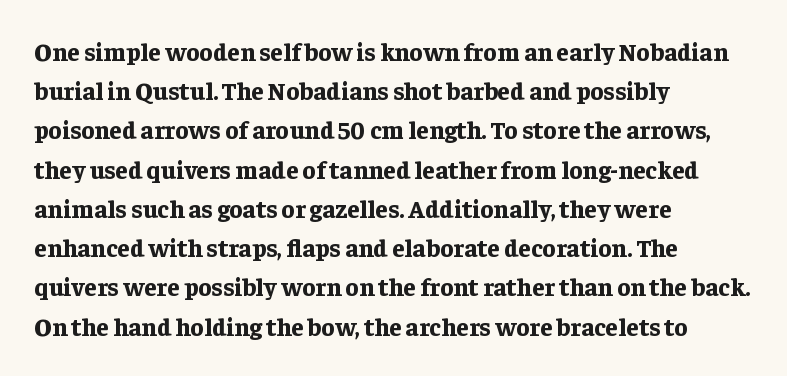
There is no visible air inserted between adjacent glyphs. This sample is left-justified, so line endings fall wherever the words run out. Normally led — the rows are evenly, conventionally spaced. The lettering holds an erect, upright posture throughout.
